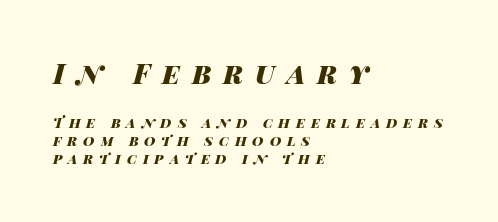
Q: Is the text bold? A: Yes.
Q: Is the text italic (slanted)? A: Yes, it leans right by about 14 degrees.
Q: Is the text underlined? A: No.
Q: How is the paragraph aligned? A: Left-aligned.
Q: Is the spacing between letters normal or unusually wide? A: Unusually wide.
Q: Is the spacing between lines tight, normal or loose? A: Normal.
Q: Which block of text is set in a larger size, the first (top) or the second (bottom)? A: The first (top) one.
Q: Width (condensed, normal, or wide)? A: Wide.
Q: Stroke contrast? A: High.
Q: x-height? A: Large.
Q: Monospaced? A: No.
